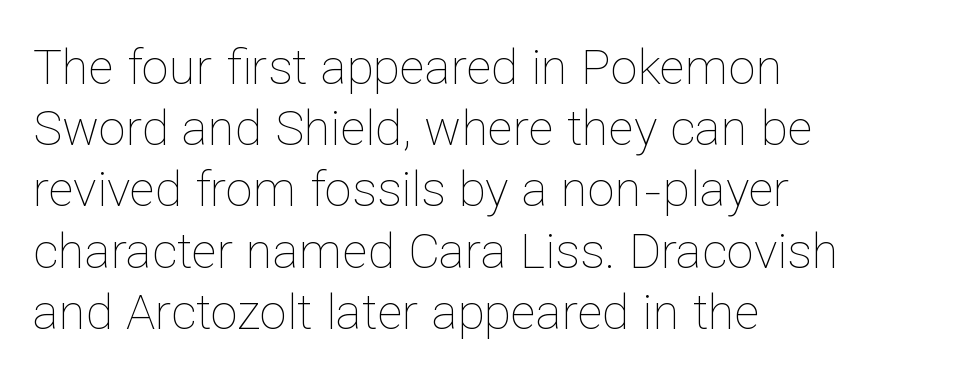
Q: Is the text bold? A: No.
Q: Is the text italic (slanted)? A: No, it is upright.
Q: Is the text underlined? A: No.
Q: How is the paragraph aligned? A: Left-aligned.
Q: Is the spacing between letters normal or unusually wide? A: Normal.
Q: Is the spacing between lines tight, normal or loose? A: Normal.
Q: Width (condensed, normal, or wide)? A: Normal.
Q: Stroke contrast? A: Low.
Q: x-height? A: Medium.
Q: Monospaced? A: No.
